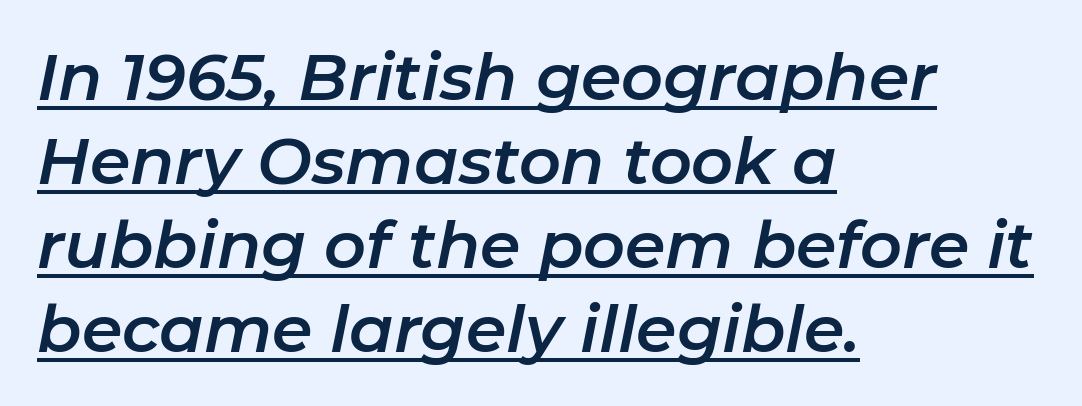
Proportional: the letters do not fall into vertical columns. This sample is left-justified, so line endings fall wherever the words run out. The lines sit at an ordinary, default distance from one another. It's the slanting kind of type. Honestly, the letter spacing is just normal — you wouldn't notice it.
